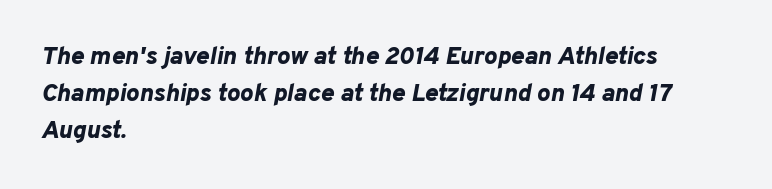
The image shows 25 px bold type, italic (leaning right); set left-aligned, normal line spacing (1.48x), normal letter spacing, not underlined.
